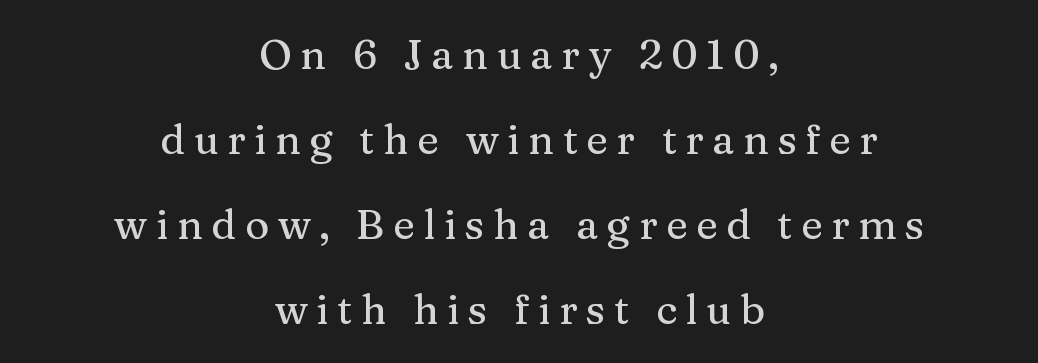
Q: Is the text italic (slanted)? A: No, it is upright.
Q: Is the typeface a serif or a sans-serif typeface? A: Serif.
Q: Is the text underlined? A: No.
Q: How is the paragraph aligned? A: Centered.
Q: Is the spacing between letters normal or unusually wide? A: Unusually wide.
Q: Is the spacing between lines tight, normal or loose? A: Loose.
Q: Width (condensed, normal, or wide)? A: Normal.
Q: Stroke contrast? A: Medium.
Q: x-height? A: Medium.
Q: Monospaced? A: No.
